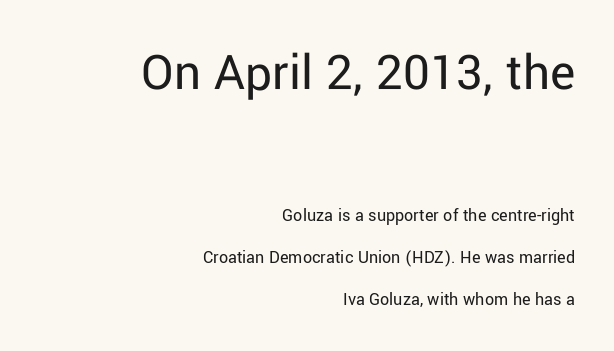
{"serif": "no", "italic": "no", "bold": "no", "weight": "regular", "width": "normal", "stroke_contrast": "low", "x_height": "medium", "monospaced": "no", "underline": "no", "align": "right", "line_spacing": "loose", "line_spacing_ratio": 2.32, "letter_spacing": "normal", "letter_spacing_em": 0.0, "larger_block": "first", "size_ratio": 2.94, "glyph_px": 53}
